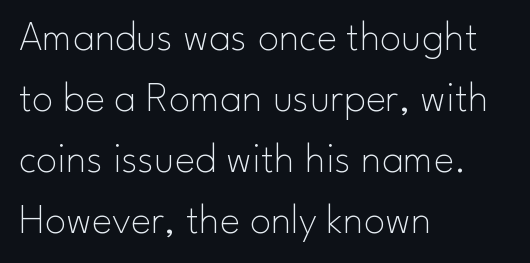
Q: Is the text bold? A: No.
Q: Is the text italic (slanted)? A: No, it is upright.
Q: Is the typeface a serif or a sans-serif typeface? A: Sans-serif.
Q: Is the text underlined? A: No.
Q: How is the paragraph aligned? A: Left-aligned.
Q: Is the spacing between letters normal or unusually wide? A: Normal.
Q: Is the spacing between lines tight, normal or loose? A: Normal.
Q: Width (condensed, normal, or wide)? A: Normal.
Q: Stroke contrast? A: Low.
Q: x-height? A: Small.
Q: Monospaced? A: No.
